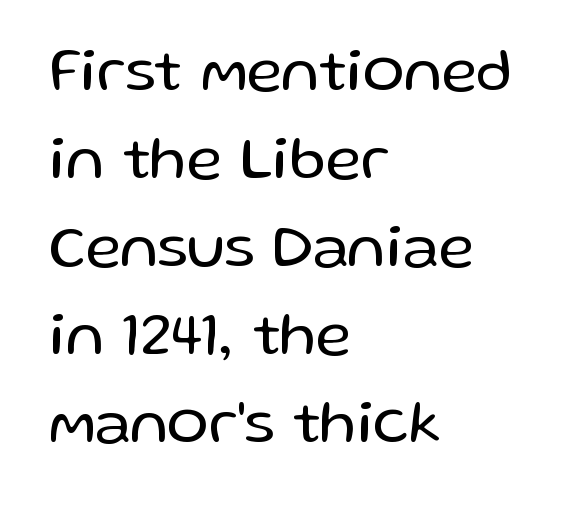
{"serif": "no", "italic": "no", "bold": "no", "weight": "regular", "width": "normal", "stroke_contrast": "low", "x_height": "medium", "monospaced": "no", "underline": "no", "align": "left", "line_spacing": "normal", "line_spacing_ratio": 1.42, "letter_spacing": "normal", "letter_spacing_em": 0.0, "glyph_px": 62}
